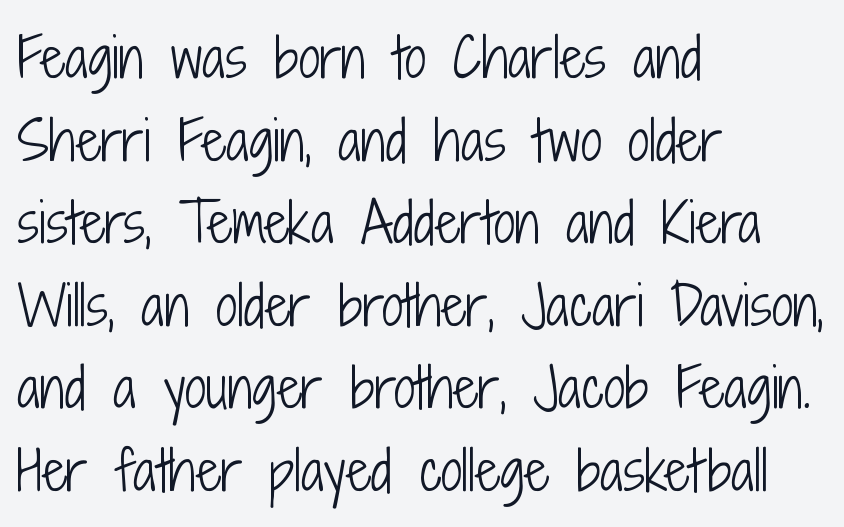
The image shows 54 px light, condensed sans-serif type, upright; set left-aligned, normal line spacing (1.53x), normal letter spacing, not underlined; low stroke contrast and a medium x-height.
